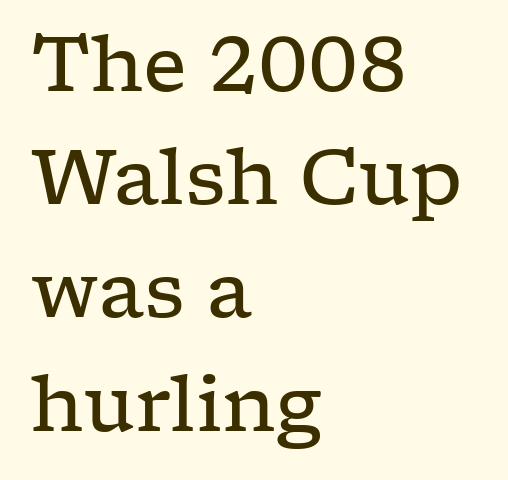
The image shows 77 px regular-weight, wide serif type, upright; set left-aligned, normal line spacing (1.47x), normal letter spacing, not underlined; low stroke contrast and a medium x-height.
